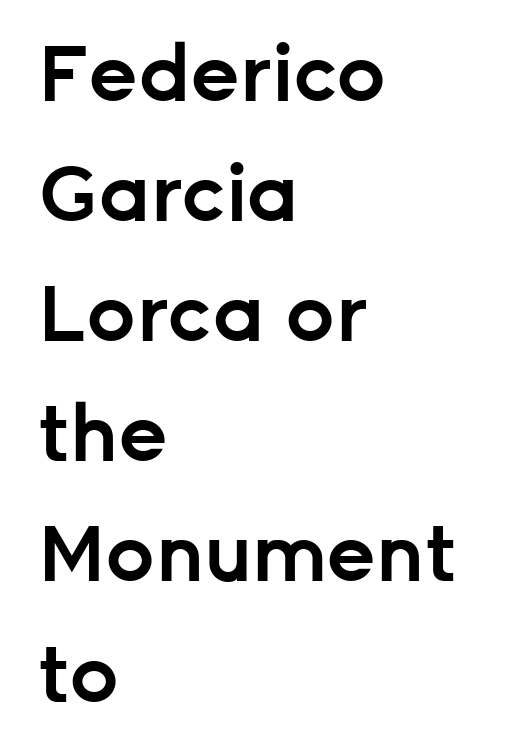
{"serif": "no", "italic": "no", "bold": "semi", "weight": "semibold", "width": "normal", "stroke_contrast": "low", "x_height": "medium", "monospaced": "no", "underline": "no", "align": "left", "line_spacing": "normal", "line_spacing_ratio": 1.54, "letter_spacing": "normal", "letter_spacing_em": 0.0, "glyph_px": 78}
